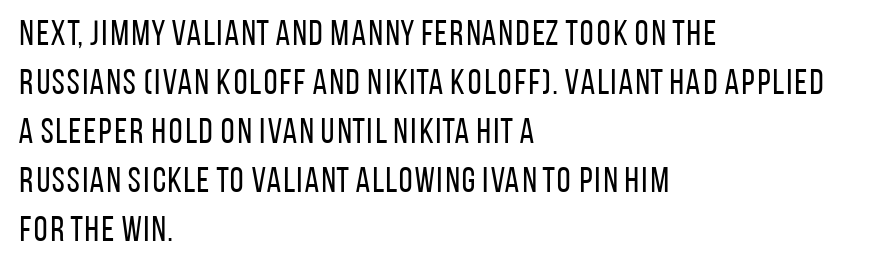
Q: Is the text bold? A: No.
Q: Is the text italic (slanted)? A: No, it is upright.
Q: Is the typeface a serif or a sans-serif typeface? A: Sans-serif.
Q: Is the text underlined? A: No.
Q: How is the paragraph aligned? A: Left-aligned.
Q: Is the spacing between letters normal or unusually wide? A: Normal.
Q: Is the spacing between lines tight, normal or loose? A: Normal.
Q: Width (condensed, normal, or wide)? A: Condensed.
Q: Stroke contrast? A: Low.
Q: x-height? A: Large.
Q: Monospaced? A: No.
